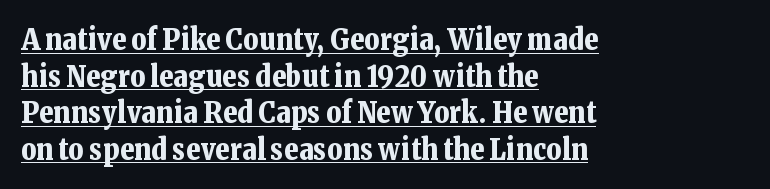
The image shows 29 px bold serif type, upright; set left-aligned, normal line spacing (1.26x), normal letter spacing, underlined; low stroke contrast and a medium x-height.
